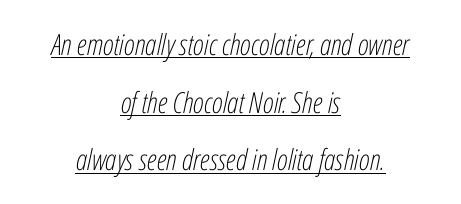
The image shows 29 px light, condensed type, italic (leaning right); set centered, loose line spacing (1.99x), normal letter spacing, underlined; low stroke contrast and a medium x-height.
